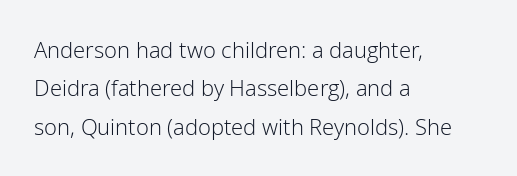
You could call the tracking neutral — neither tight nor loose. The zone under the glyphs is completely vacant. Every character sits straight up, as roman type does. Stroke mass is kept to a normal reading level or below. The passage is arranged the way most books set body copy — flush left.
